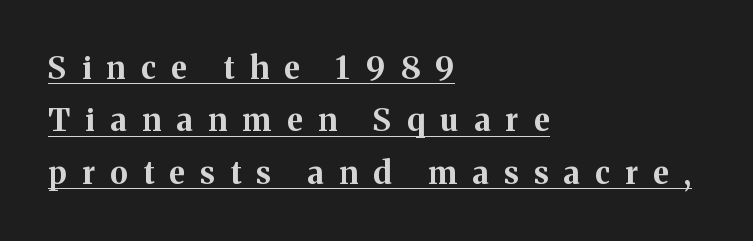
{"serif": "yes", "italic": "no", "bold": "yes", "weight": "bold", "width": "normal", "stroke_contrast": "medium", "x_height": "medium", "monospaced": "no", "underline": "yes", "align": "left", "line_spacing": "normal", "line_spacing_ratio": 1.69, "letter_spacing": "wide", "letter_spacing_em": 0.5, "glyph_px": 31}
